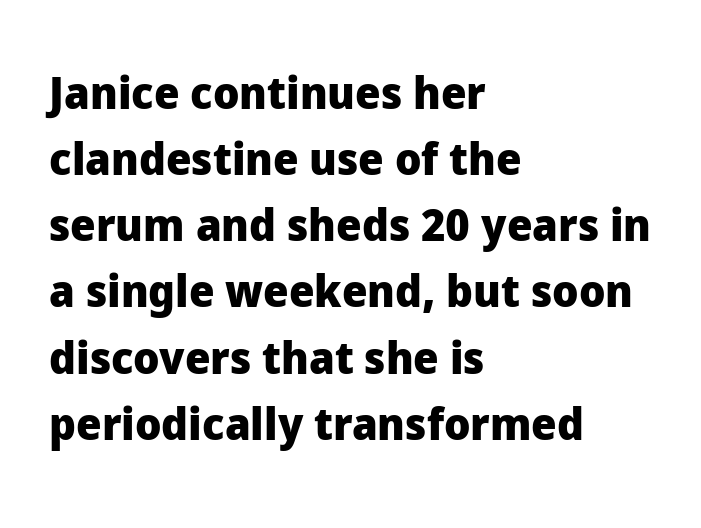
Is this a sans? Yes — the strokes have no serifs. Quick note: interline space is typical. Each line starts at the same left margin while the right side varies. The strip under each line holds only bare page. In terms of weight, the rendering is a true, heavy bold. You could call the tracking neutral — neither tight nor loose.
